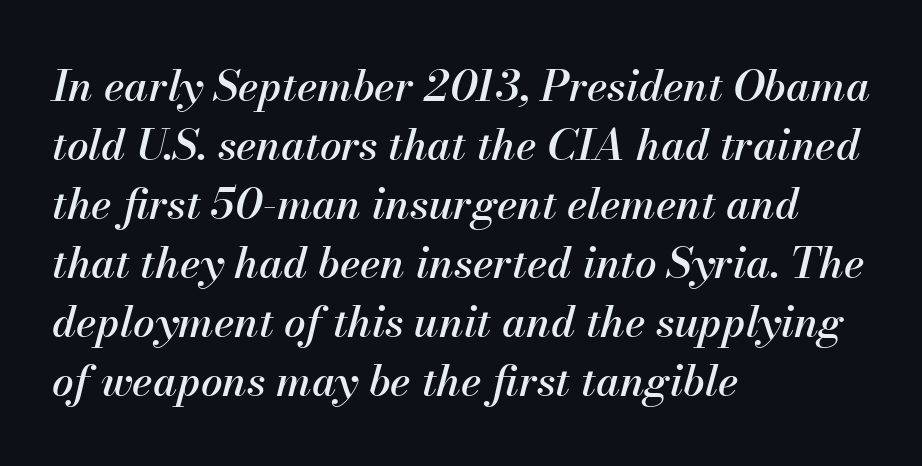
The face used here is proportionally spaced, like ordinary book or web type. The horizontal fit of the characters is conventional and even. In terms of leading, this rendering sits right in the middle. Lines of text with bare space underneath. Compared with ordinary roman type, these characters are visibly tilted.
